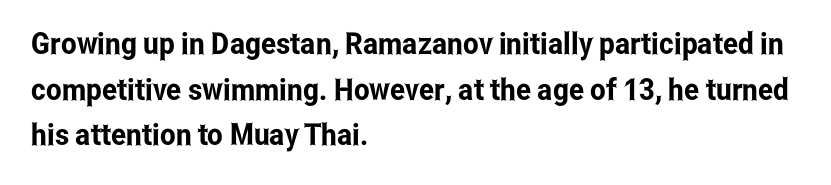
{"serif": "no", "italic": "no", "width": "condensed", "stroke_contrast": "low", "x_height": "medium", "monospaced": "no", "underline": "no", "align": "left", "line_spacing": "normal", "line_spacing_ratio": 1.52, "letter_spacing": "normal", "letter_spacing_em": 0.0, "glyph_px": 30}
